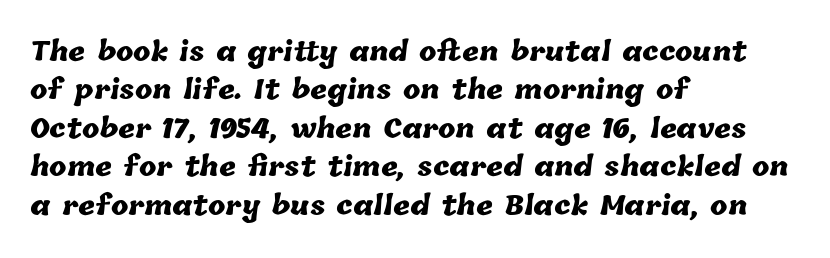
{"bold": "yes", "underline": "no", "align": "left", "line_spacing": "normal", "line_spacing_ratio": 1.48, "letter_spacing": "normal", "letter_spacing_em": 0.0, "glyph_px": 26}
